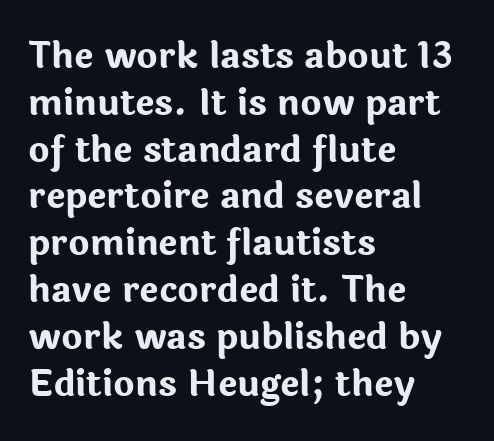
Q: Is the text bold? A: Yes.
Q: Is the text italic (slanted)? A: No, it is upright.
Q: Is the typeface a serif or a sans-serif typeface? A: Sans-serif.
Q: Is the text underlined? A: No.
Q: How is the paragraph aligned? A: Left-aligned.
Q: Is the spacing between letters normal or unusually wide? A: Normal.
Q: Is the spacing between lines tight, normal or loose? A: Normal.
Q: Width (condensed, normal, or wide)? A: Normal.
Q: Stroke contrast? A: Low.
Q: x-height? A: Medium.
Q: Monospaced? A: No.
